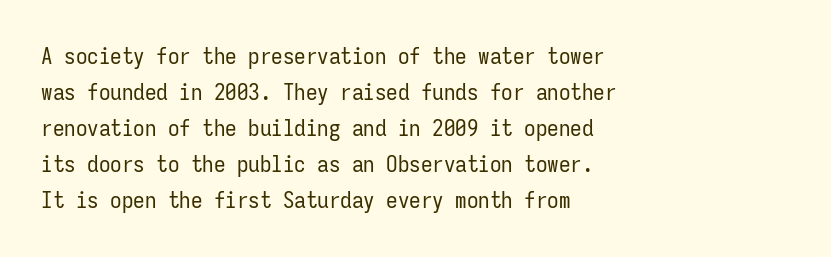
The image shows 23 px text type, upright; set left-aligned, normal line spacing (1.57x), normal letter spacing, not underlined.
